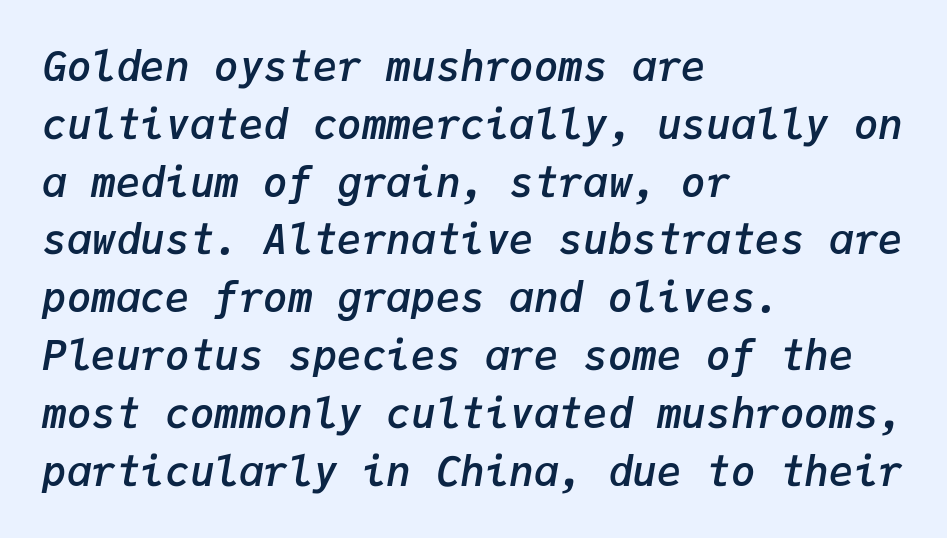
Q: Is the text bold? A: Semi-bold.
Q: Is the text italic (slanted)? A: Yes, it leans right by about 9 degrees.
Q: Is the text underlined? A: No.
Q: How is the paragraph aligned? A: Left-aligned.
Q: Is the spacing between letters normal or unusually wide? A: Normal.
Q: Is the spacing between lines tight, normal or loose? A: Normal.
Q: Width (condensed, normal, or wide)? A: Normal.
Q: Stroke contrast? A: Low.
Q: x-height? A: Medium.
Q: Monospaced? A: Yes.
